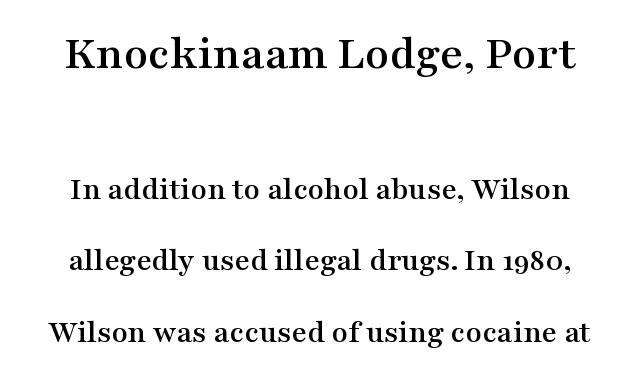
Q: Is the text italic (slanted)? A: No, it is upright.
Q: Is the typeface a serif or a sans-serif typeface? A: Serif.
Q: Is the text underlined? A: No.
Q: Is the spacing between letters normal or unusually wide? A: Normal.
Q: Is the spacing between lines tight, normal or loose? A: Loose.
Q: Which block of text is set in a larger size, the first (top) or the second (bottom)? A: The first (top) one.
Q: Width (condensed, normal, or wide)? A: Wide.
Q: Stroke contrast? A: Medium.
Q: x-height? A: Medium.
Q: Monospaced? A: No.
